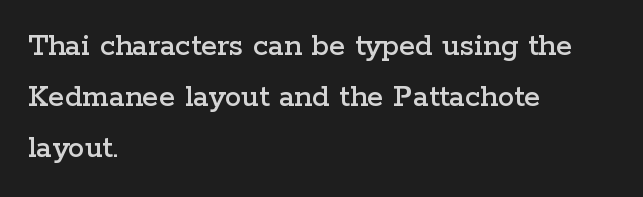
Each new line begins a customary step beneath the previous one. Honestly, the letter spacing is just normal — you wouldn't notice it. These lines are set flush left with a ragged right edge. Here the designer chose a conventional face with non-uniform glyph widths.
